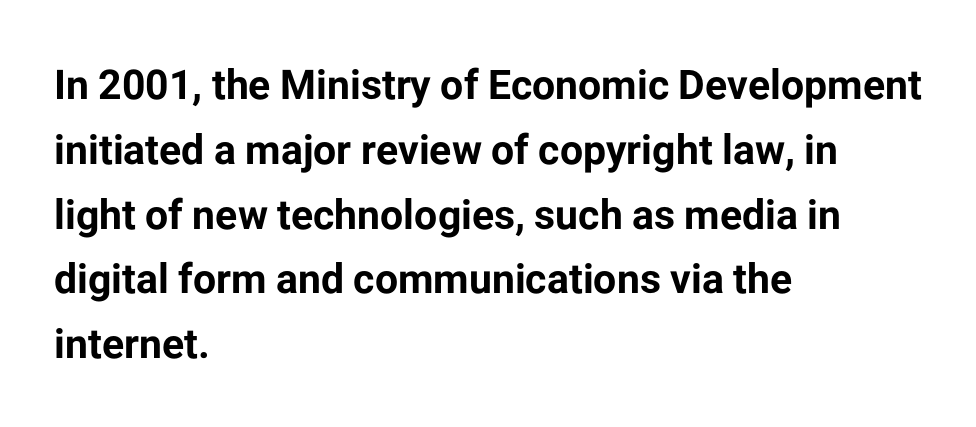
Q: Is the text bold? A: Yes.
Q: Is the text italic (slanted)? A: No, it is upright.
Q: Is the typeface a serif or a sans-serif typeface? A: Sans-serif.
Q: Is the text underlined? A: No.
Q: How is the paragraph aligned? A: Left-aligned.
Q: Is the spacing between letters normal or unusually wide? A: Normal.
Q: Is the spacing between lines tight, normal or loose? A: Normal.
Q: Width (condensed, normal, or wide)? A: Normal.
Q: Stroke contrast? A: Low.
Q: x-height? A: Medium.
Q: Monospaced? A: No.
